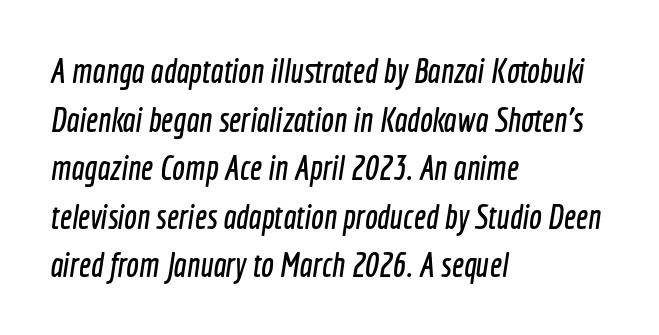
Q: Is the typeface a serif or a sans-serif typeface? A: Sans-serif.
Q: Is the text underlined? A: No.
Q: How is the paragraph aligned? A: Left-aligned.
Q: Is the spacing between letters normal or unusually wide? A: Normal.
Q: Is the spacing between lines tight, normal or loose? A: Normal.
Q: Width (condensed, normal, or wide)? A: Condensed.
Q: x-height? A: Medium.
Q: Monospaced? A: No.
